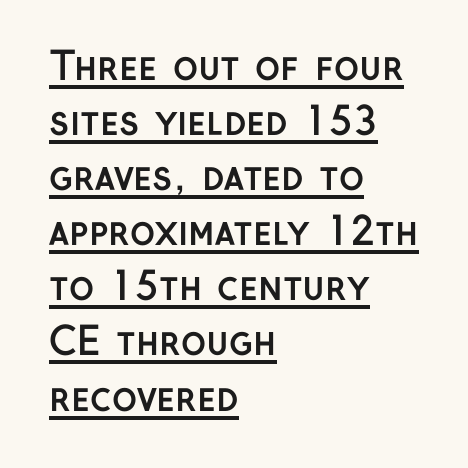
Q: Is the text bold? A: Yes.
Q: Is the text italic (slanted)? A: No, it is upright.
Q: Is the typeface a serif or a sans-serif typeface? A: Sans-serif.
Q: Is the text underlined? A: Yes.
Q: How is the paragraph aligned? A: Left-aligned.
Q: Is the spacing between letters normal or unusually wide? A: Normal.
Q: Is the spacing between lines tight, normal or loose? A: Normal.
Q: Width (condensed, normal, or wide)? A: Normal.
Q: Stroke contrast? A: Low.
Q: x-height? A: Medium.
Q: Monospaced? A: No.
